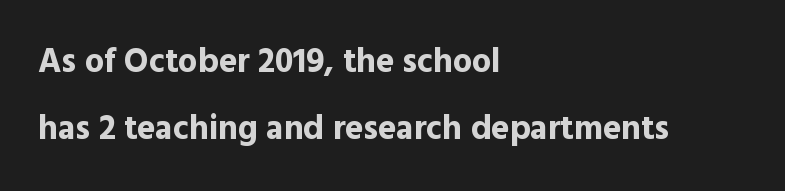
Q: Is the text bold? A: Yes.
Q: Is the text italic (slanted)? A: No, it is upright.
Q: Is the typeface a serif or a sans-serif typeface? A: Sans-serif.
Q: Is the text underlined? A: No.
Q: How is the paragraph aligned? A: Left-aligned.
Q: Is the spacing between letters normal or unusually wide? A: Normal.
Q: Is the spacing between lines tight, normal or loose? A: Loose.
Q: Width (condensed, normal, or wide)? A: Normal.
Q: x-height? A: Medium.
Q: Monospaced? A: No.
